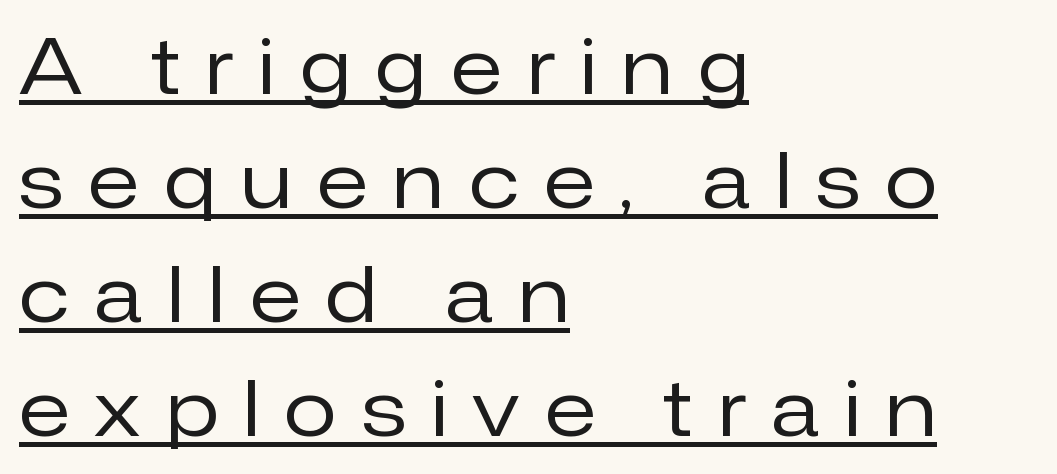
{"serif": "no", "italic": "no", "bold": "no", "weight": "regular", "width": "normal", "stroke_contrast": "low", "x_height": "medium", "monospaced": "no", "underline": "yes", "align": "left", "line_spacing": "normal", "line_spacing_ratio": 1.48, "letter_spacing": "wide", "letter_spacing_em": 0.33, "glyph_px": 77}
